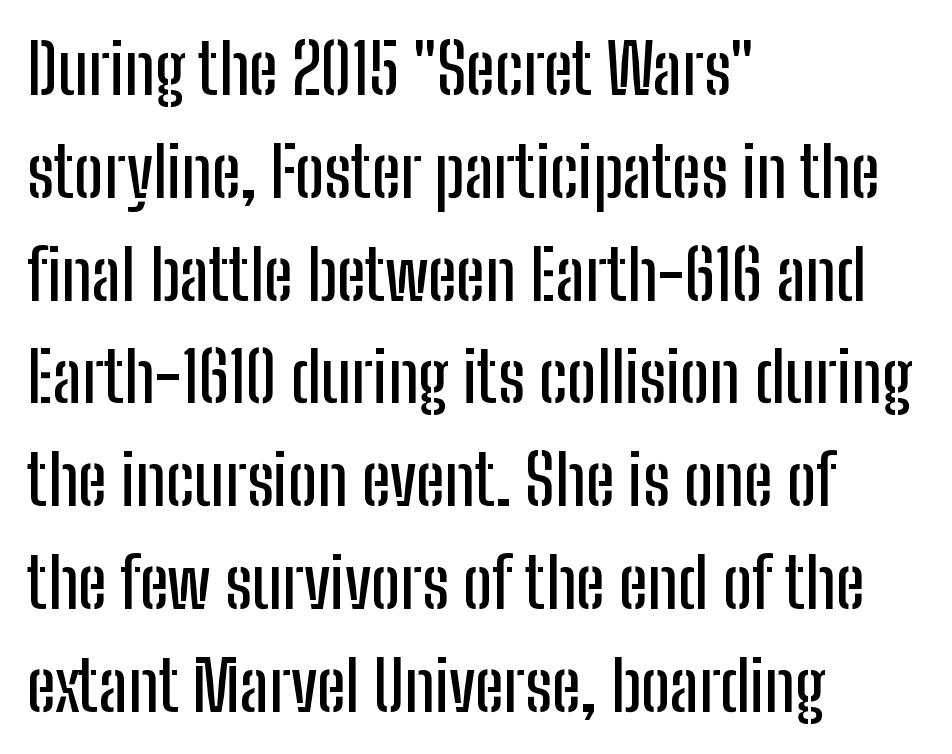
The image shows 69 px condensed sans-serif type, upright; set left-aligned, normal line spacing (1.49x), normal letter spacing, not underlined; low stroke contrast and a medium x-height.
